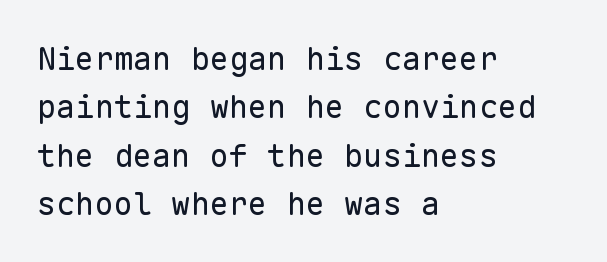
The image shows 32 px regular-weight sans-serif type, upright, monospaced; set left-aligned, normal line spacing (1.51x), normal letter spacing, not underlined; low stroke contrast and a medium x-height.
